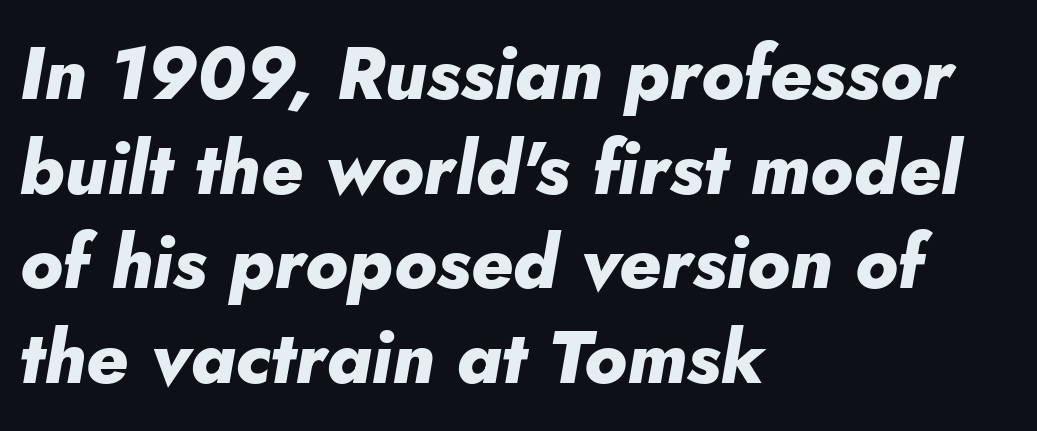
The image shows 74 px heavy type, italic (leaning right); set left-aligned, normal line spacing (1.28x), normal letter spacing, not underlined; low stroke contrast and a small x-height.
